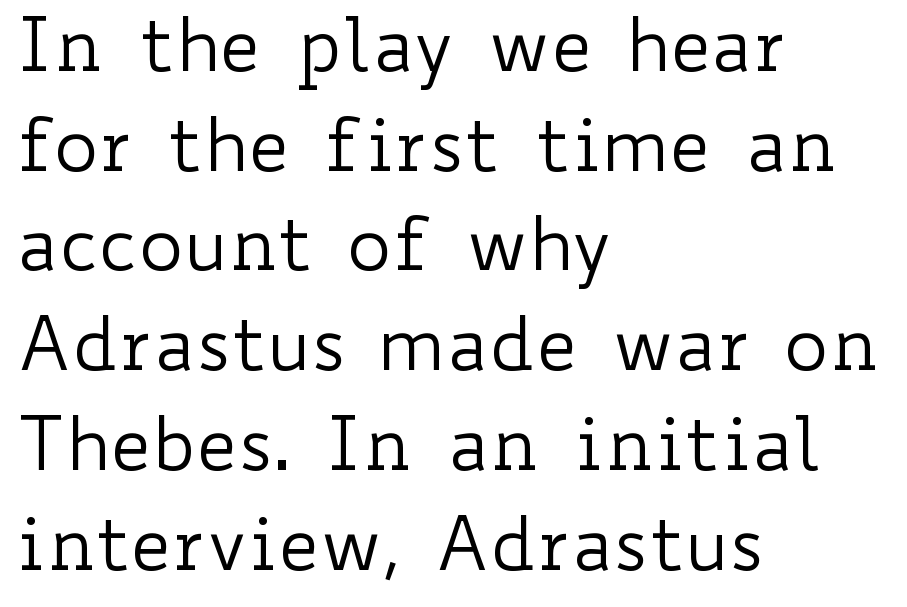
{"italic": "no", "bold": "no", "weight": "regular", "width": "wide", "stroke_contrast": "low", "x_height": "small", "monospaced": "no", "underline": "no", "align": "left", "line_spacing": "normal", "line_spacing_ratio": 1.33, "letter_spacing": "normal", "letter_spacing_em": 0.0, "glyph_px": 75}
